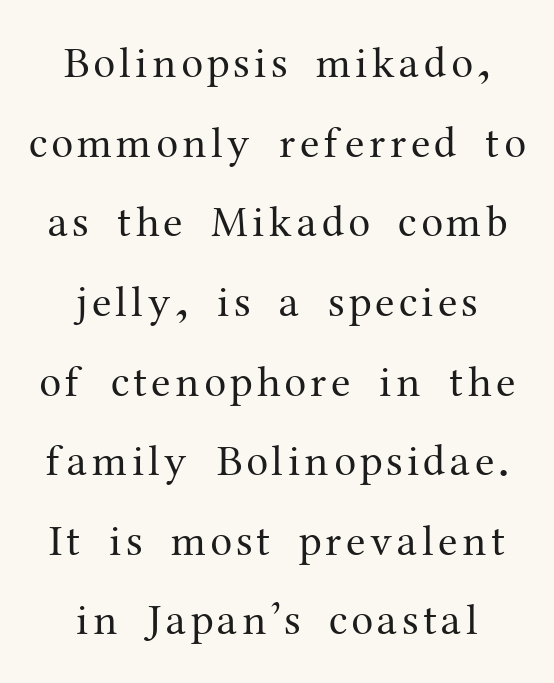
{"serif": "yes", "italic": "no", "bold": "no", "weight": "regular", "width": "normal", "stroke_contrast": "medium", "x_height": "medium", "monospaced": "no", "underline": "no", "align": "center", "line_spacing_ratio": 1.81, "glyph_px": 44}
